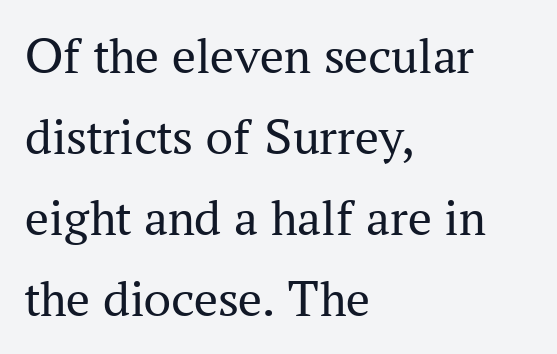
Q: Is the text bold? A: No.
Q: Is the text italic (slanted)? A: No, it is upright.
Q: Is the typeface a serif or a sans-serif typeface? A: Serif.
Q: Is the text underlined? A: No.
Q: How is the paragraph aligned? A: Left-aligned.
Q: Is the spacing between letters normal or unusually wide? A: Normal.
Q: Is the spacing between lines tight, normal or loose? A: Normal.
Q: Width (condensed, normal, or wide)? A: Normal.
Q: Stroke contrast? A: Medium.
Q: x-height? A: Medium.
Q: Monospaced? A: No.
